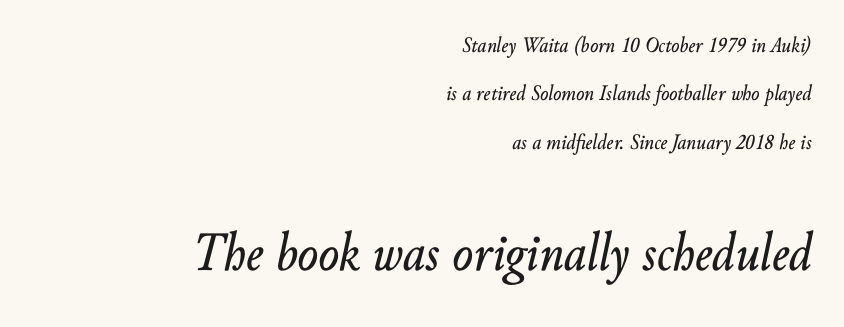
Q: Is the text italic (slanted)? A: Yes, it leans right by about 10 degrees.
Q: Is the text underlined? A: No.
Q: How is the paragraph aligned? A: Right-aligned.
Q: Is the spacing between letters normal or unusually wide? A: Normal.
Q: Is the spacing between lines tight, normal or loose? A: Loose.
Q: Which block of text is set in a larger size, the first (top) or the second (bottom)? A: The second (bottom) one.
Q: Width (condensed, normal, or wide)? A: Normal.
Q: Stroke contrast? A: Low.
Q: x-height? A: Small.
Q: Monospaced? A: No.
